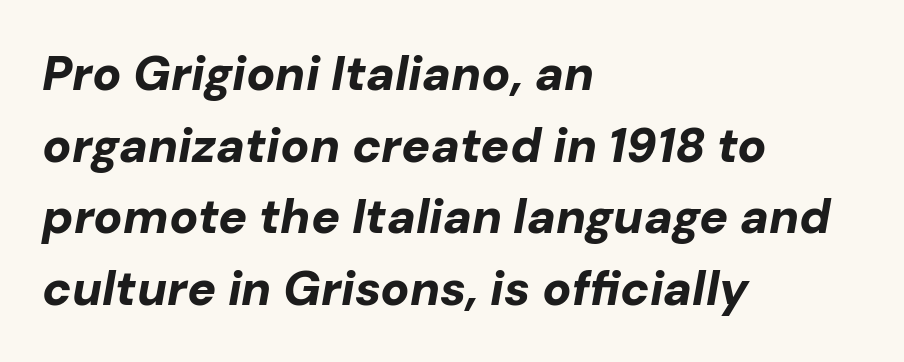
{"italic": "yes", "lean": "right", "slant_degrees": 10, "bold": "yes", "weight": "bold", "width": "normal", "stroke_contrast": "low", "x_height": "medium", "monospaced": "no", "underline": "no", "align": "left", "line_spacing": "normal", "line_spacing_ratio": 1.49, "letter_spacing": "normal", "letter_spacing_em": 0.0, "glyph_px": 48}
